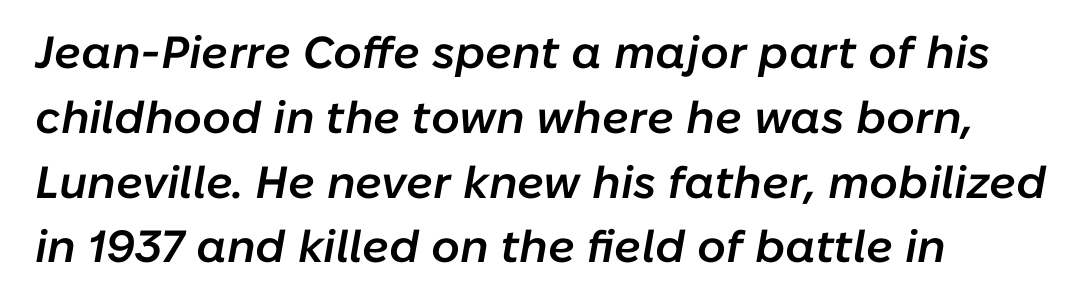
{"italic": "yes", "lean": "right", "slant_degrees": 10, "bold": "semi", "weight": "semibold", "width": "normal", "stroke_contrast": "low", "x_height": "medium", "monospaced": "no", "underline": "no", "align": "left", "line_spacing": "normal", "line_spacing_ratio": 1.44, "letter_spacing": "normal", "letter_spacing_em": 0.0, "glyph_px": 45}
